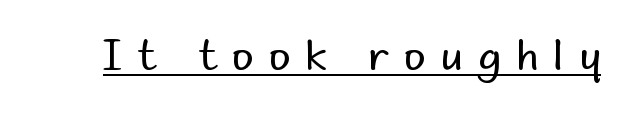
Nope, no serifs anywhere on these letters. In terms of posture, this sample is upright. Bold? No — there's no thickening of the strokes. Each word looks stretched out because of the extra space between its letters. This rendering features underlined lettering. Character widths vary here, with narrow letters taking less room than wide ones.
